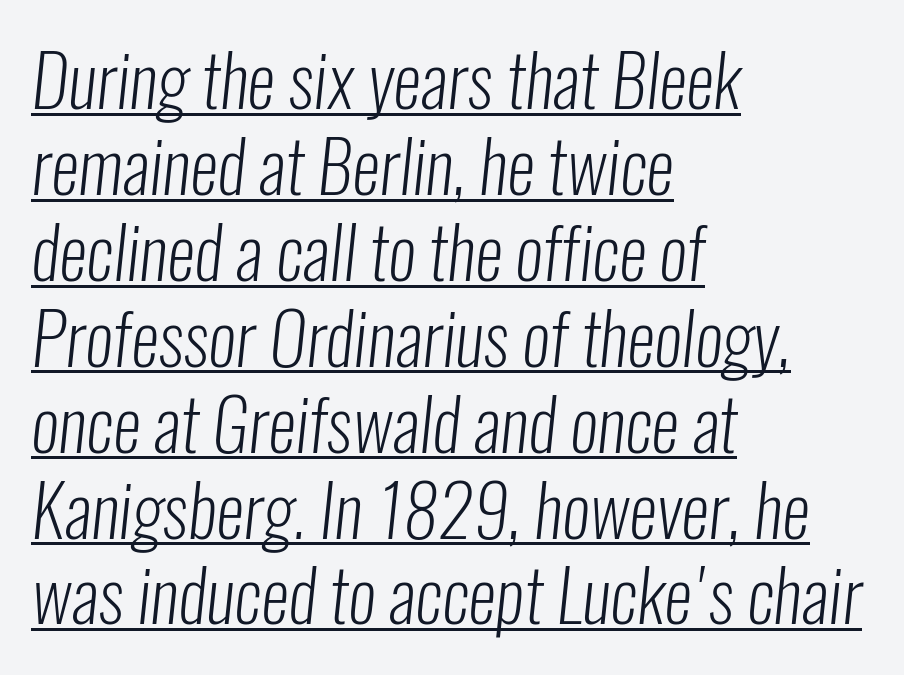
{"serif": "no", "bold": "no", "weight": "light", "width": "condensed", "stroke_contrast": "low", "x_height": "medium", "monospaced": "no", "underline": "yes", "align": "left", "line_spacing_ratio": 1.21, "letter_spacing": "normal", "letter_spacing_em": 0.0, "glyph_px": 71}
